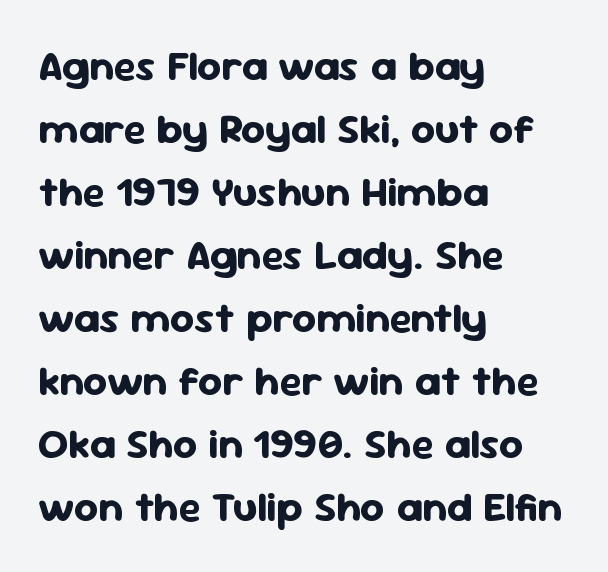
{"serif": "no", "italic": "no", "bold": "yes", "weight": "bold", "width": "normal", "stroke_contrast": "low", "x_height": "medium", "monospaced": "no", "underline": "no", "align": "left", "line_spacing": "normal", "line_spacing_ratio": 1.5, "letter_spacing": "normal", "letter_spacing_em": 0.0, "glyph_px": 42}
